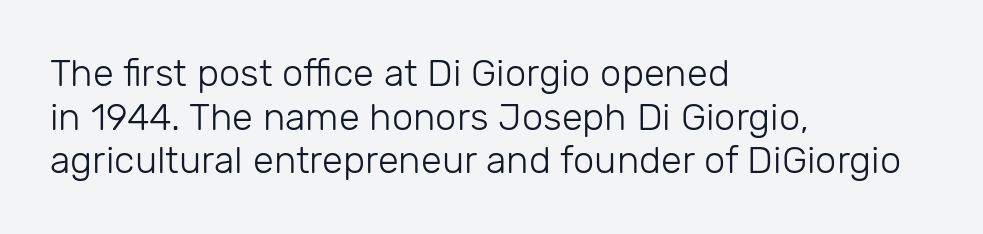
The image shows 38 px light sans-serif type, upright; set left-aligned, tight line spacing (1.15x), normal letter spacing, not underlined; low stroke contrast and a medium x-height.
